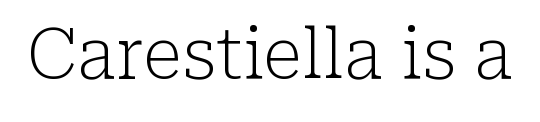
Students, note that the glyphs here touch the page at normal intervals. Looks like regular typesetting: each glyph gets only the width it needs. You can tell from the footed stems that serif type was used. Characters remain perfectly vertical along every line. Stems and bowls with no extra thickness — not bold. No word sits above an underline.
